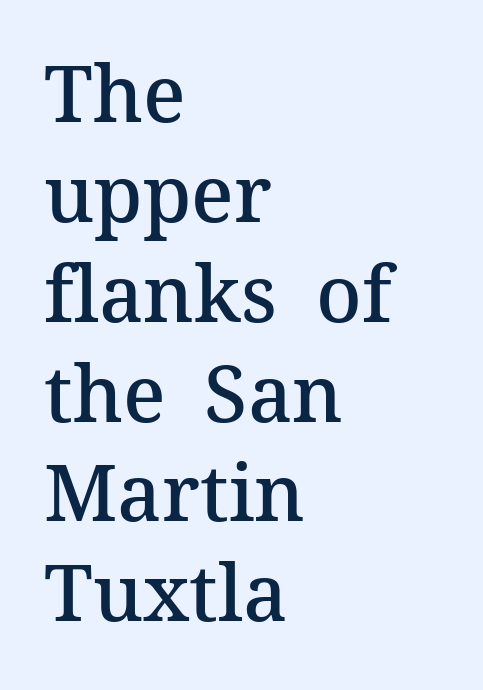
Q: Is the text bold? A: Semi-bold.
Q: Is the text italic (slanted)? A: No, it is upright.
Q: Is the typeface a serif or a sans-serif typeface? A: Serif.
Q: Is the text underlined? A: No.
Q: How is the paragraph aligned? A: Left-aligned.
Q: Is the spacing between letters normal or unusually wide? A: Normal.
Q: Is the spacing between lines tight, normal or loose? A: Normal.
Q: Width (condensed, normal, or wide)? A: Normal.
Q: Stroke contrast? A: Medium.
Q: x-height? A: Medium.
Q: Monospaced? A: No.
